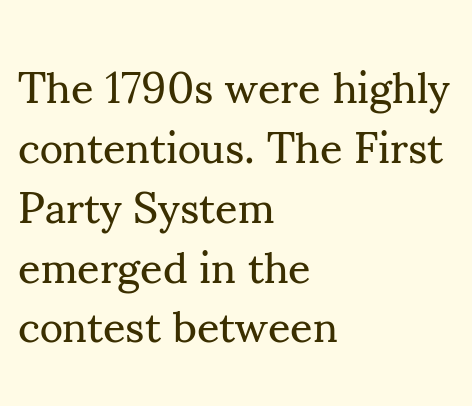
The image shows 44 px regular-weight serif type, upright; set left-aligned, normal line spacing (1.36x), normal letter spacing, not underlined; medium stroke contrast and a small x-height.
